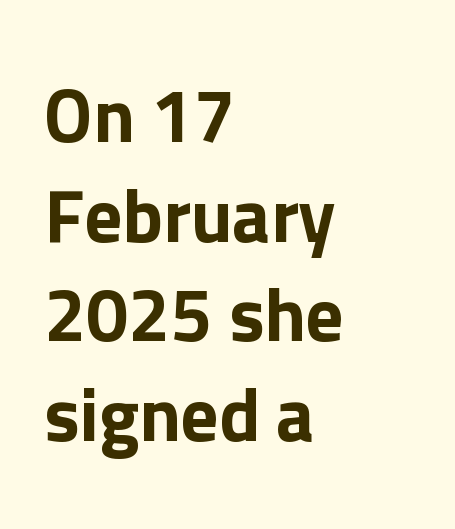
{"serif": "no", "italic": "no", "width": "normal", "stroke_contrast": "low", "x_height": "medium", "monospaced": "no", "underline": "no", "align": "left", "line_spacing": "normal", "line_spacing_ratio": 1.33, "letter_spacing": "normal", "letter_spacing_em": 0.0, "glyph_px": 75}
